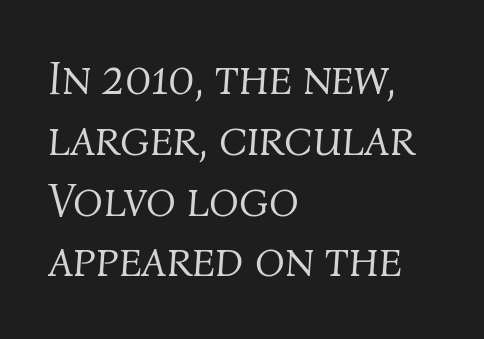
The space beneath each line is pristine and unruled. The typesetter chose a ragged-right arrangement here. The rendering uses natural spacing where letterforms have individual widths. Stems and bowls with no extra thickness — not bold.
